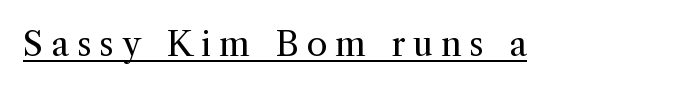
Q: Is the text bold? A: No.
Q: Is the text italic (slanted)? A: No, it is upright.
Q: Is the typeface a serif or a sans-serif typeface? A: Serif.
Q: Is the text underlined? A: Yes.
Q: Is the spacing between letters normal or unusually wide? A: Unusually wide.
Q: Width (condensed, normal, or wide)? A: Normal.
Q: x-height? A: Medium.
Q: Monospaced? A: No.
